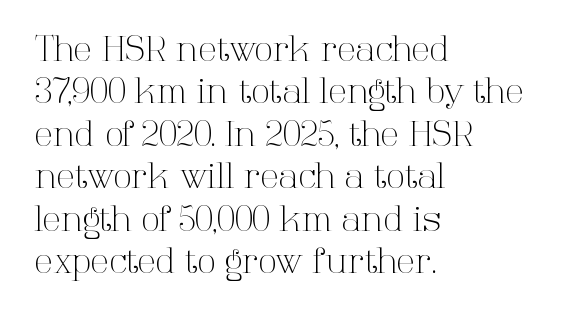
{"serif": "yes", "italic": "no", "bold": "no", "weight": "light", "width": "normal", "stroke_contrast": "high", "x_height": "medium", "monospaced": "no", "underline": "no", "align": "left", "line_spacing": "normal", "line_spacing_ratio": 1.25, "letter_spacing": "normal", "letter_spacing_em": 0.0, "glyph_px": 34}
